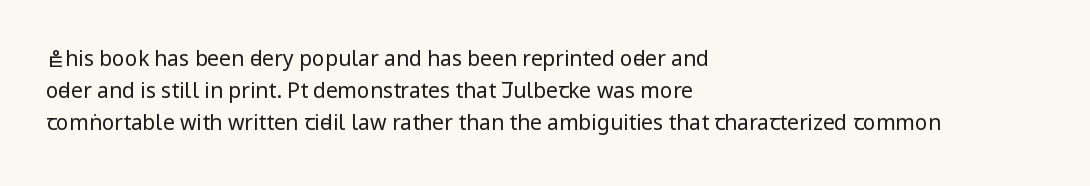
Q: Is the text bold? A: No.
Q: Is the text italic (slanted)? A: No, it is upright.
Q: Is the text underlined? A: No.
Q: How is the paragraph aligned? A: Left-aligned.
Q: Is the spacing between letters normal or unusually wide? A: Normal.
Q: Is the spacing between lines tight, normal or loose? A: Normal.
